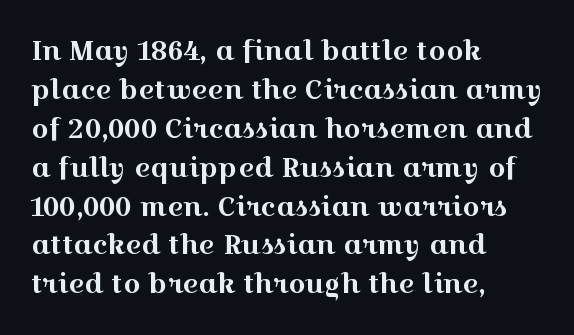
{"italic": "no", "underline": "no", "align": "left", "line_spacing": "normal", "line_spacing_ratio": 1.44, "letter_spacing": "normal", "letter_spacing_em": 0.0, "glyph_px": 27}
